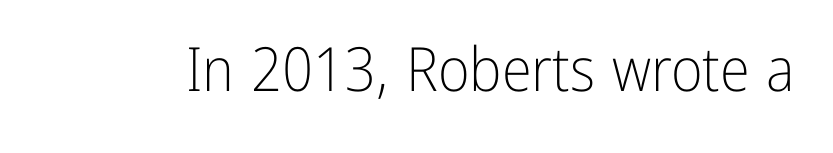
{"serif": "no", "italic": "no", "bold": "no", "weight": "light", "width": "condensed", "stroke_contrast": "low", "x_height": "medium", "monospaced": "no", "underline": "no", "letter_spacing": "normal", "letter_spacing_em": 0.0, "glyph_px": 61}
